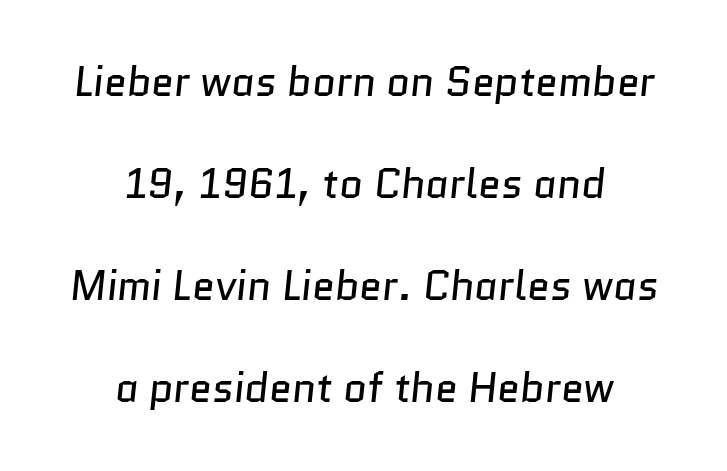
{"serif": "no", "bold": "no", "weight": "regular", "width": "normal", "stroke_contrast": "low", "x_height": "medium", "monospaced": "no", "underline": "no", "align": "center", "line_spacing": "loose", "line_spacing_ratio": 2.49, "letter_spacing": "normal", "letter_spacing_em": 0.0, "glyph_px": 41}
